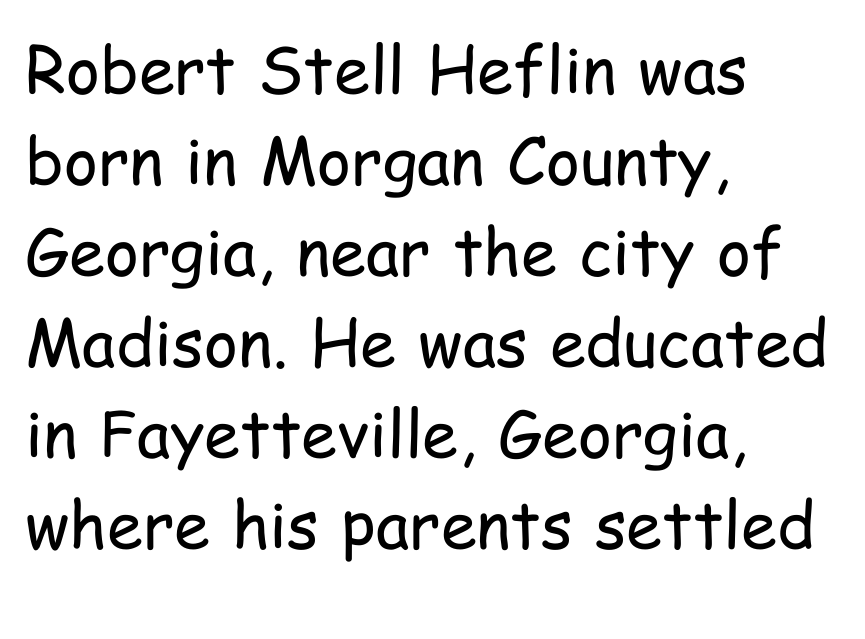
Q: Is the text bold? A: No.
Q: Is the text italic (slanted)? A: No, it is upright.
Q: Is the typeface a serif or a sans-serif typeface? A: Sans-serif.
Q: Is the text underlined? A: No.
Q: How is the paragraph aligned? A: Left-aligned.
Q: Is the spacing between letters normal or unusually wide? A: Normal.
Q: Is the spacing between lines tight, normal or loose? A: Normal.
Q: Width (condensed, normal, or wide)? A: Condensed.
Q: Stroke contrast? A: Low.
Q: x-height? A: Medium.
Q: Monospaced? A: No.
